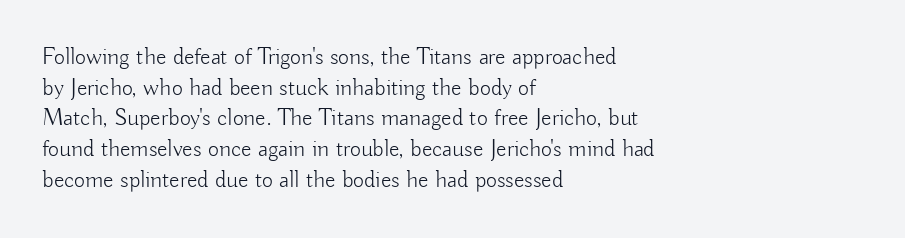
{"italic": "no", "bold": "no", "underline": "no", "align": "left", "line_spacing": "normal", "line_spacing_ratio": 1.28, "letter_spacing": "normal", "letter_spacing_em": 0.0, "glyph_px": 24}
